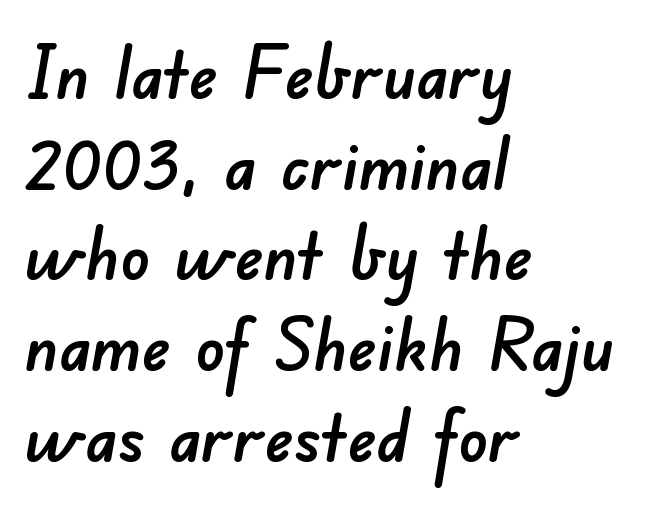
The image shows 72 px sans-serif type; set left-aligned, normal line spacing (1.26x), normal letter spacing, not underlined; low stroke contrast and a small x-height.
